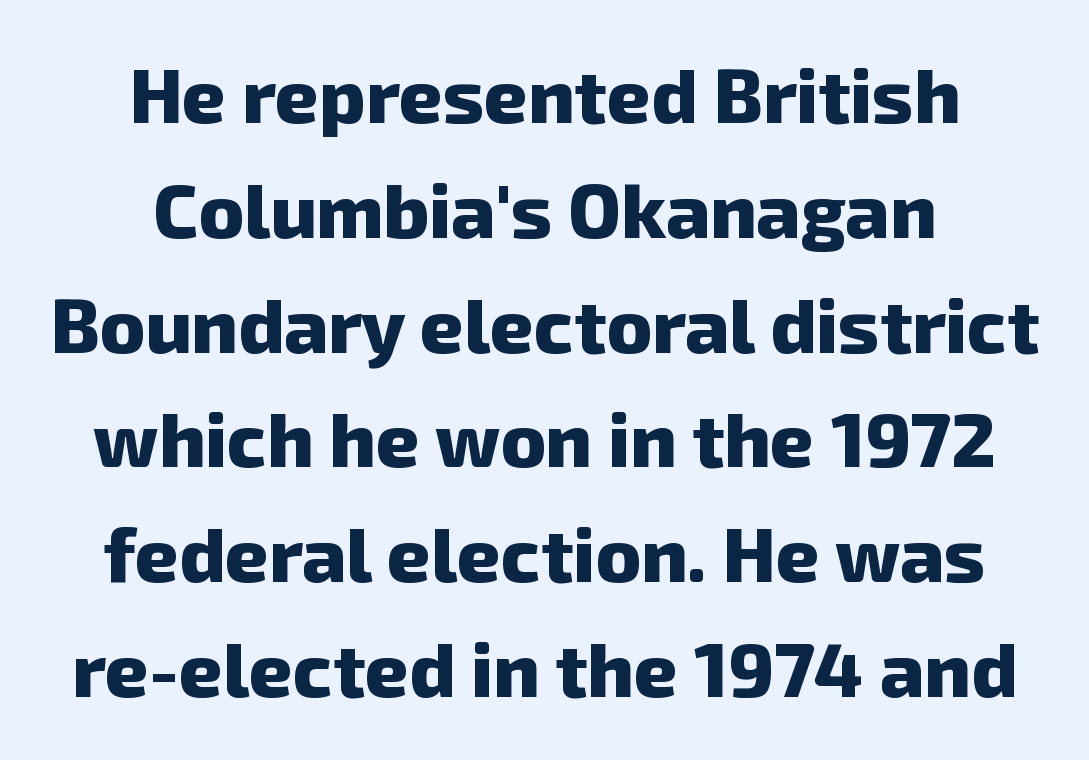
The image shows 76 px heavy sans-serif type; set centered, normal line spacing (1.51x), normal letter spacing, not underlined; low stroke contrast and a medium x-height.
